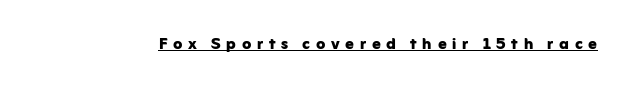
Glyph-to-glyph distance is far greater than everyday printed text. In terms of weight, the rendering is a true, heavy bold. The typography opts for an upright posture over an oblique one. The rendering uses the underline text-decoration.
